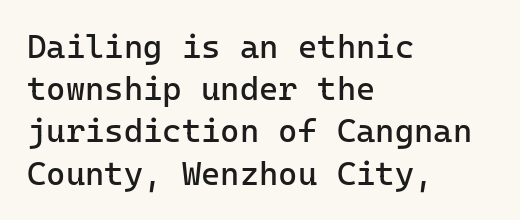
{"serif": "no", "italic": "no", "bold": "no", "weight": "regular", "width": "normal", "stroke_contrast": "low", "x_height": "medium", "underline": "no", "align": "left", "line_spacing": "normal", "line_spacing_ratio": 1.28, "letter_spacing": "normal", "letter_spacing_em": 0.0, "glyph_px": 33}
